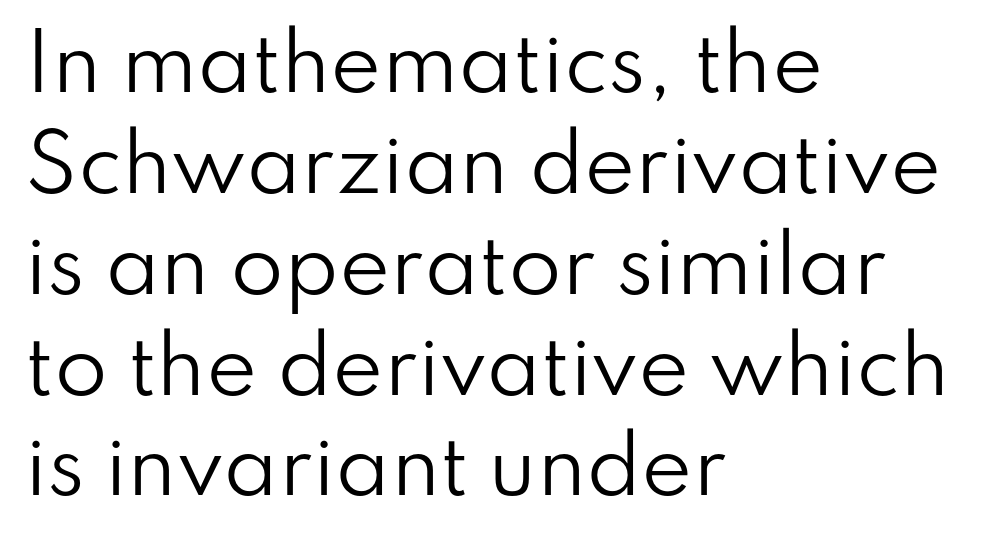
Baseline-to-baseline distance is the conventional proportion of letter height. Glance below the letters and you will spot only blank space. In terms of posture, this sample is upright. Default kerning and tracking; the words read as compact shapes. Do the characters align in a grid? No, the font is proportional.
